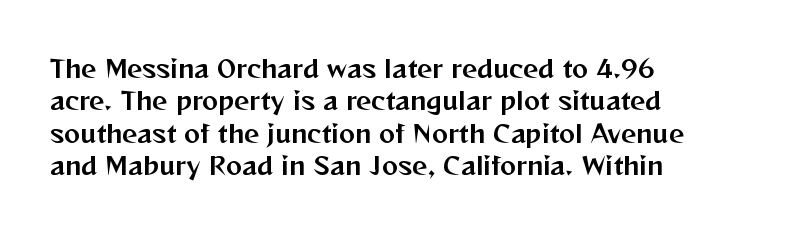
{"italic": "no", "underline": "no", "align": "left", "line_spacing": "normal", "line_spacing_ratio": 1.35, "letter_spacing": "normal", "letter_spacing_em": 0.0, "glyph_px": 24}
